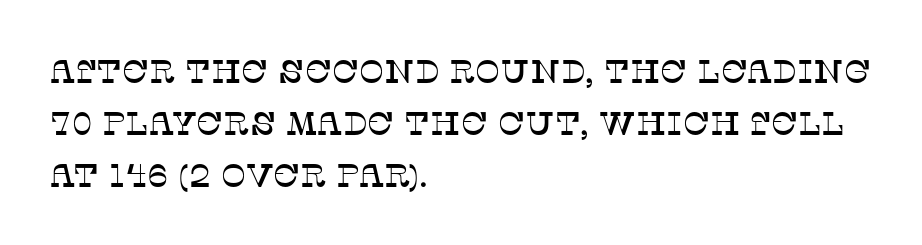
The image shows 33 px serif type, upright; set left-aligned, normal line spacing (1.58x), normal letter spacing, not underlined; low stroke contrast and a large x-height.
